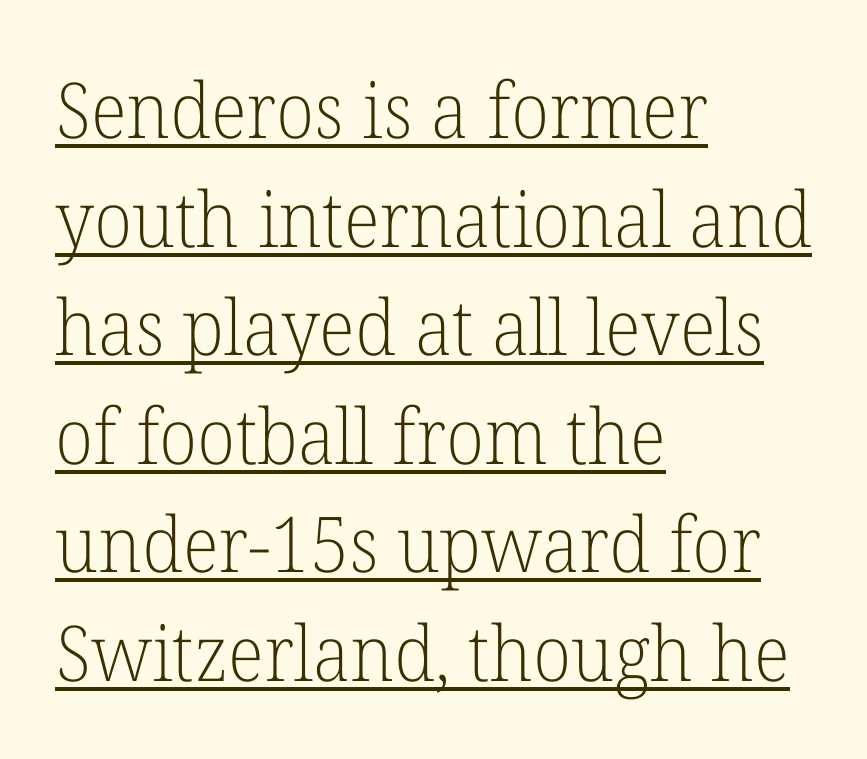
Q: Is the text bold? A: No.
Q: Is the text italic (slanted)? A: No, it is upright.
Q: Is the typeface a serif or a sans-serif typeface? A: Serif.
Q: Is the text underlined? A: Yes.
Q: How is the paragraph aligned? A: Left-aligned.
Q: Is the spacing between letters normal or unusually wide? A: Normal.
Q: Is the spacing between lines tight, normal or loose? A: Normal.
Q: Width (condensed, normal, or wide)? A: Normal.
Q: Stroke contrast? A: Low.
Q: x-height? A: Medium.
Q: Monospaced? A: No.
